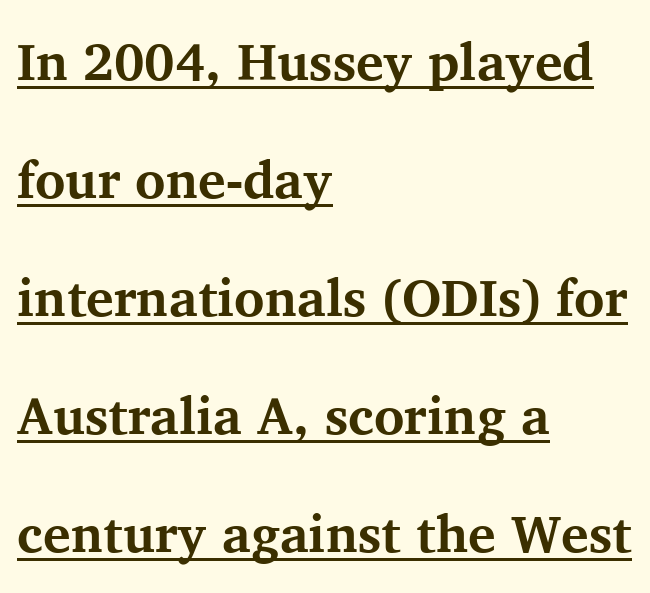
The image shows 52 px bold serif type, upright; set left-aligned, loose line spacing (2.27x), normal letter spacing, underlined; medium stroke contrast and a medium x-height.
